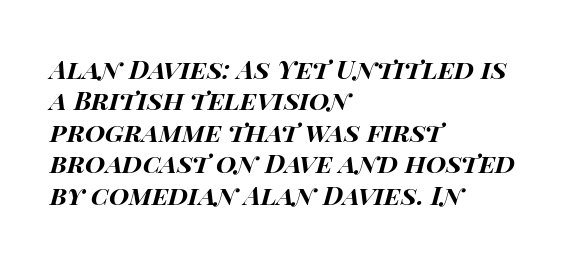
Q: Is the text bold? A: Yes.
Q: Is the text italic (slanted)? A: Yes, it leans right by about 15 degrees.
Q: Is the text underlined? A: No.
Q: How is the paragraph aligned? A: Left-aligned.
Q: Is the spacing between letters normal or unusually wide? A: Normal.
